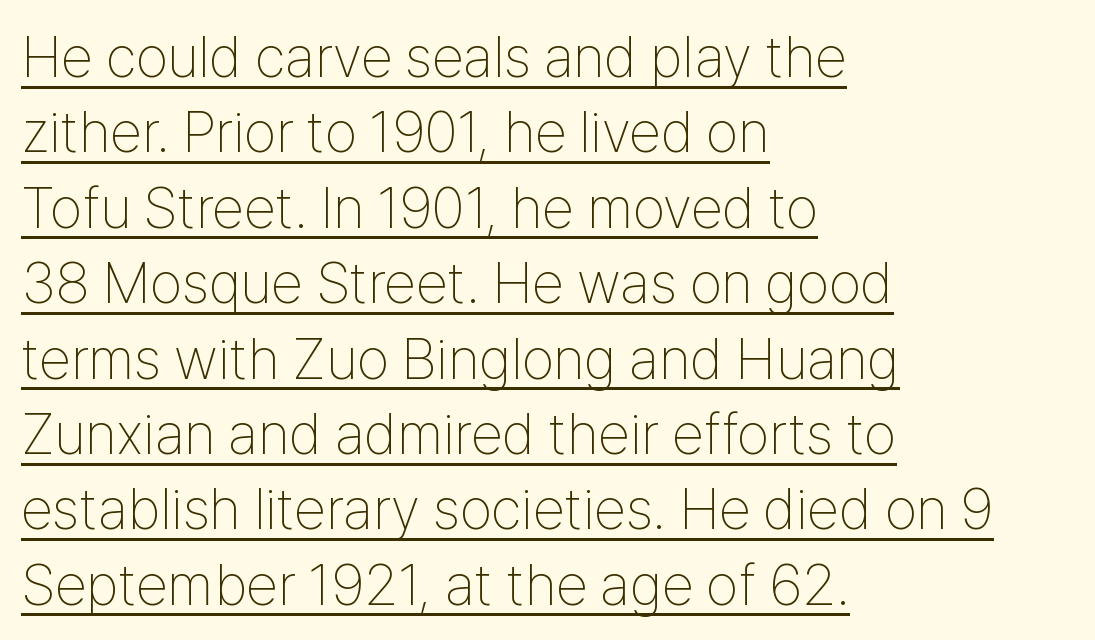
Q: Is the text bold? A: No.
Q: Is the text italic (slanted)? A: No, it is upright.
Q: Is the typeface a serif or a sans-serif typeface? A: Sans-serif.
Q: Is the text underlined? A: Yes.
Q: How is the paragraph aligned? A: Left-aligned.
Q: Is the spacing between letters normal or unusually wide? A: Normal.
Q: Is the spacing between lines tight, normal or loose? A: Normal.
Q: Width (condensed, normal, or wide)? A: Condensed.
Q: Stroke contrast? A: Low.
Q: x-height? A: Medium.
Q: Monospaced? A: No.
